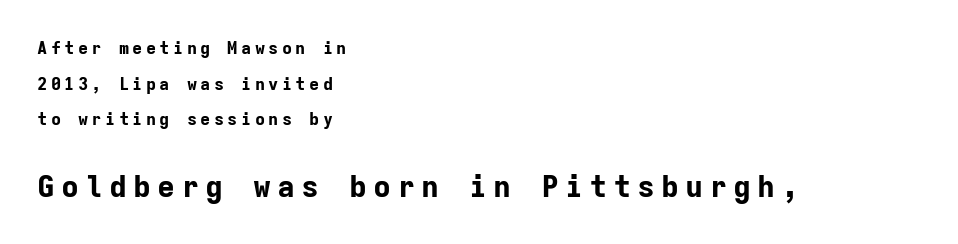
The image shows 30 px bold sans-serif type, upright, monospaced; set left-aligned, loose line spacing (2.1x), unusually wide letter spacing (+0.2 em), not underlined; the second (bottom) block is 1.76x larger; low stroke contrast and a medium x-height.
